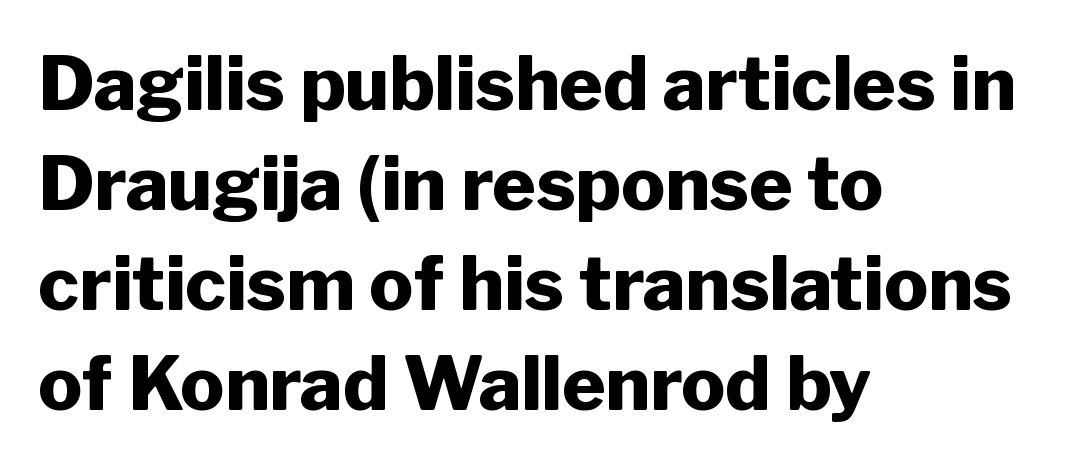
{"serif": "no", "italic": "no", "bold": "yes", "weight": "heavy", "width": "normal", "stroke_contrast": "low", "x_height": "medium", "monospaced": "no", "underline": "no", "align": "left", "line_spacing": "normal", "line_spacing_ratio": 1.35, "letter_spacing": "normal", "letter_spacing_em": 0.0, "glyph_px": 74}
